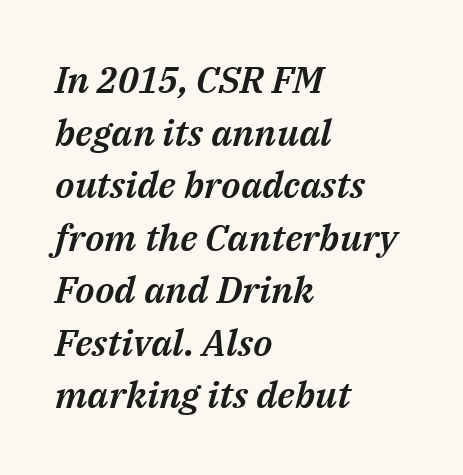
How would I describe the line gaps? Plain and ordinary. Varying glyph widths throughout — classic text-font behaviour. Words float on clear page, feet unadorned. Teacher's note: observe the even left margin — that is flush-left alignment. No extra tracking has been applied to these lines.
